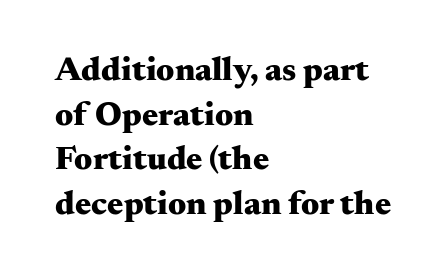
Q: Is the text bold? A: Yes.
Q: Is the text italic (slanted)? A: No, it is upright.
Q: Is the typeface a serif or a sans-serif typeface? A: Serif.
Q: Is the text underlined? A: No.
Q: How is the paragraph aligned? A: Left-aligned.
Q: Is the spacing between letters normal or unusually wide? A: Normal.
Q: Is the spacing between lines tight, normal or loose? A: Normal.
Q: Width (condensed, normal, or wide)? A: Wide.
Q: Stroke contrast? A: Medium.
Q: x-height? A: Small.
Q: Monospaced? A: No.
